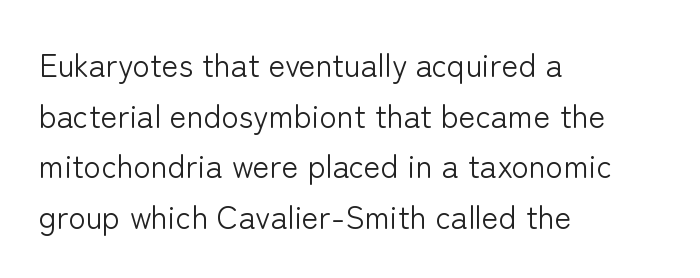
Q: Is the text bold? A: No.
Q: Is the text italic (slanted)? A: No, it is upright.
Q: Is the typeface a serif or a sans-serif typeface? A: Sans-serif.
Q: Is the text underlined? A: No.
Q: How is the paragraph aligned? A: Left-aligned.
Q: Is the spacing between letters normal or unusually wide? A: Normal.
Q: Is the spacing between lines tight, normal or loose? A: Normal.
Q: Width (condensed, normal, or wide)? A: Normal.
Q: Stroke contrast? A: Low.
Q: x-height? A: Medium.
Q: Monospaced? A: No.
